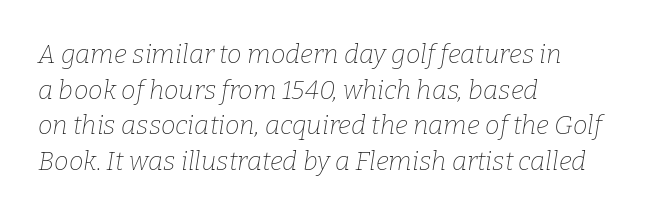
The image shows 26 px text type, italic (leaning right); set left-aligned, normal line spacing (1.37x), normal letter spacing, not underlined.
